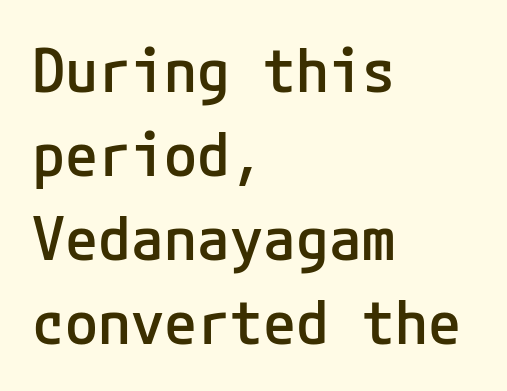
The image shows 60 px semibold sans-serif type, upright; set left-aligned, normal line spacing (1.4x), normal letter spacing, not underlined; low stroke contrast and a medium x-height.
